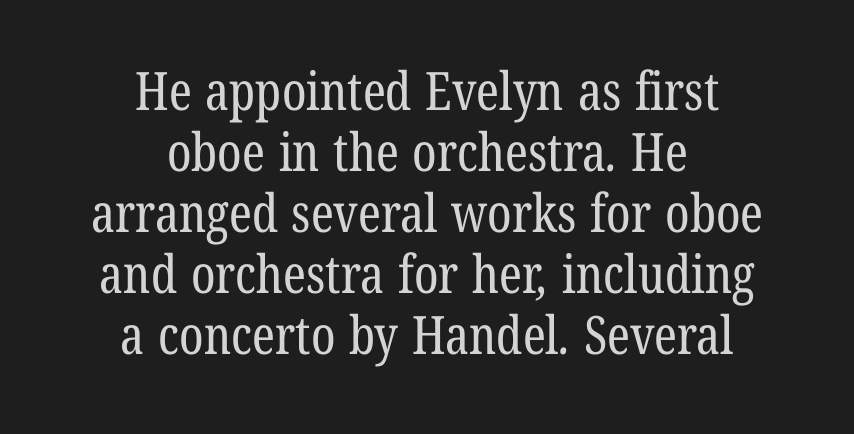
The image shows 53 px regular-weight, condensed serif type; set centered, tight line spacing (1.15x), normal letter spacing, not underlined; low stroke contrast and a medium x-height.
